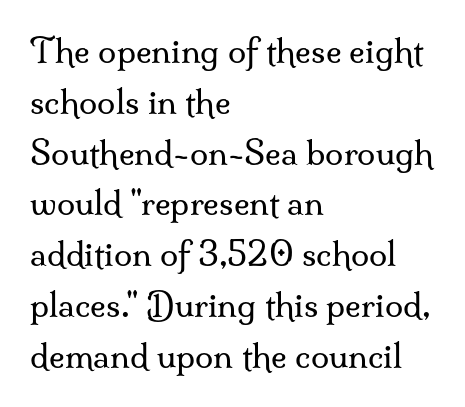
Stems and bowls with no extra thickness — not bold. These lines are set flush left with a ragged right edge. Examine the stroke ends and you'll spot serifs. Check the space under the baseline: it is left empty. Every stem runs plumb, perpendicular to the baseline.
